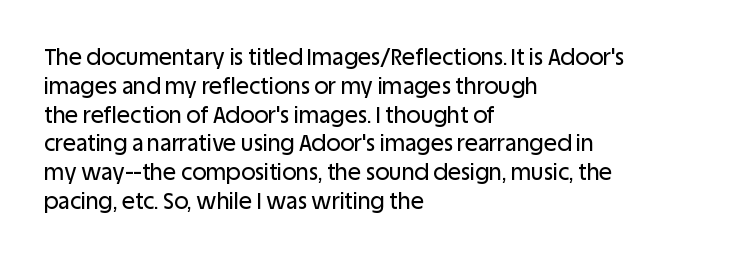
{"italic": "no", "underline": "no", "align": "left", "line_spacing": "normal", "line_spacing_ratio": 1.31, "letter_spacing": "normal", "letter_spacing_em": 0.0, "glyph_px": 22}
